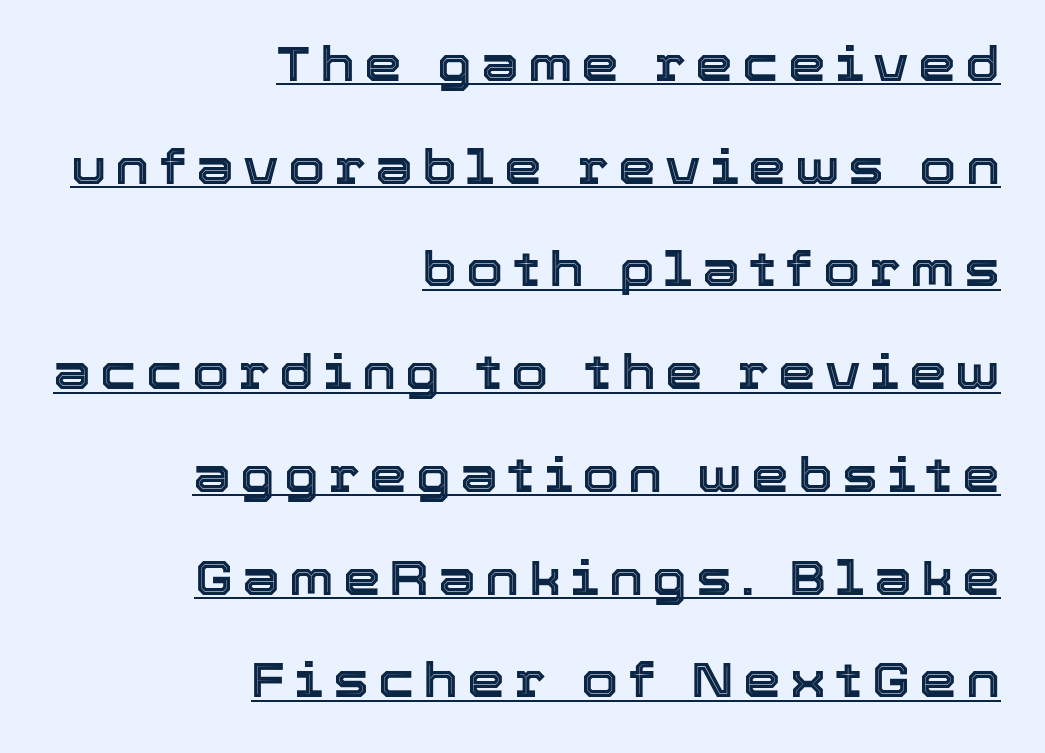
Q: Is the text italic (slanted)? A: No, it is upright.
Q: Is the text underlined? A: Yes.
Q: How is the paragraph aligned? A: Right-aligned.
Q: Is the spacing between lines tight, normal or loose? A: Loose.
Q: Width (condensed, normal, or wide)? A: Normal.
Q: x-height? A: Medium.
Q: Monospaced? A: No.
